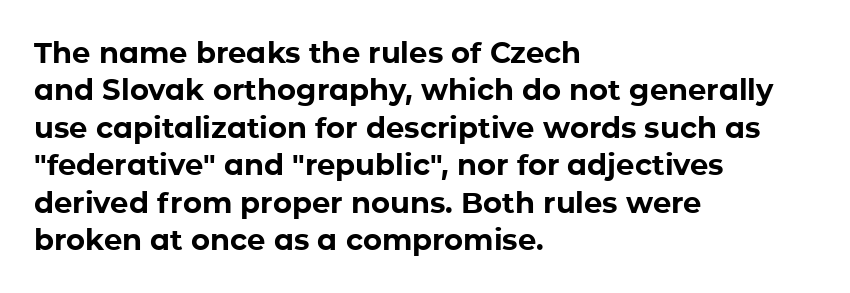
Q: Is the text bold? A: Yes.
Q: Is the text italic (slanted)? A: No, it is upright.
Q: Is the typeface a serif or a sans-serif typeface? A: Sans-serif.
Q: Is the text underlined? A: No.
Q: How is the paragraph aligned? A: Left-aligned.
Q: Is the spacing between letters normal or unusually wide? A: Normal.
Q: Is the spacing between lines tight, normal or loose? A: Normal.
Q: Width (condensed, normal, or wide)? A: Normal.
Q: Stroke contrast? A: Low.
Q: x-height? A: Medium.
Q: Monospaced? A: No.
